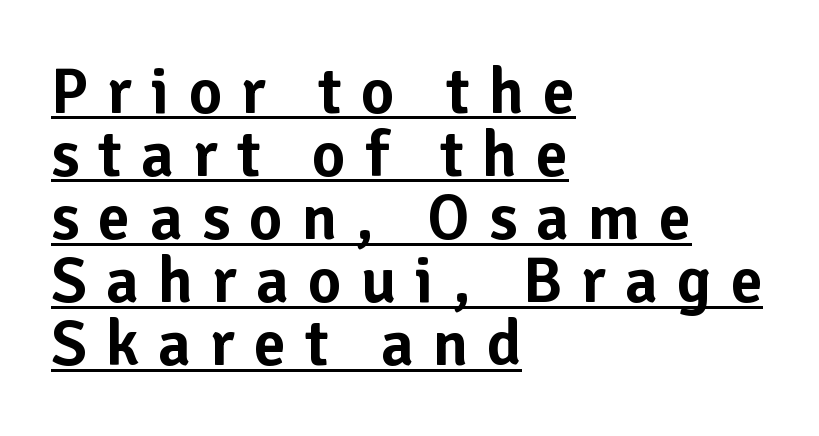
The image shows 65 px sans-serif type, upright; set left-aligned, tight line spacing (0.97x), unusually wide letter spacing (+0.29 em), underlined; low stroke contrast and a medium x-height.
